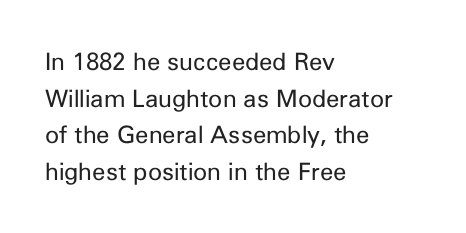
The image shows 24 px text type, upright; set left-aligned, normal line spacing (1.53x), normal letter spacing, not underlined.
